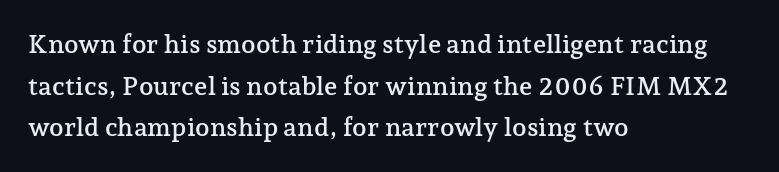
The glyphs are unaccompanied by any horizontal stroke below them. Nope, not italic — everything's standing straight. This sample keeps an unexceptional amount of space between lines. The lines are quadded left. Characters follow at the spacing the type designer built in.
